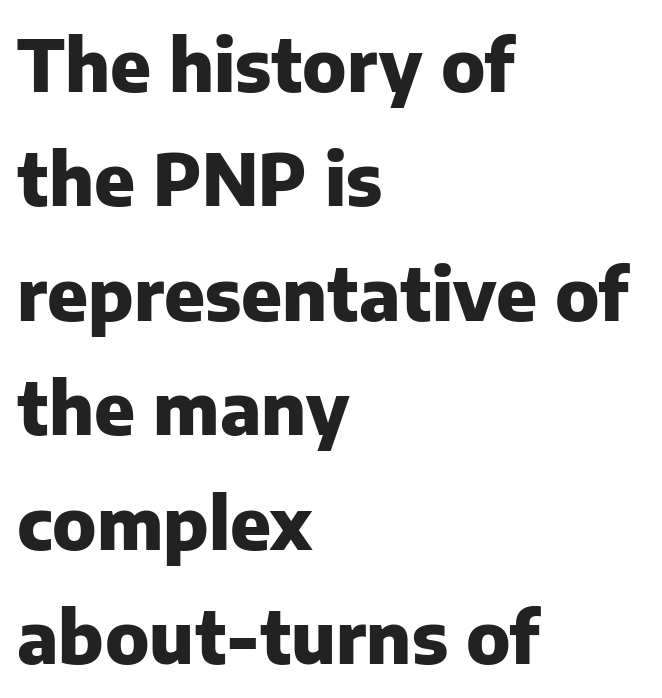
The passage shown stacks its lines at a standard gap. You can tell from the bare stems that sans-serif type was used. No extra tracking has been applied to these lines. Students, this is bold: see how much ink each stroke carries. Do the letters lean? They stand straight. The glyphs are unaccompanied by any horizontal stroke below them.
